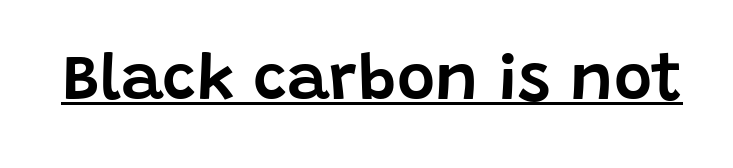
Q: Is the text italic (slanted)? A: No, it is upright.
Q: Is the typeface a serif or a sans-serif typeface? A: Sans-serif.
Q: Is the text underlined? A: Yes.
Q: Is the spacing between letters normal or unusually wide? A: Normal.
Q: Width (condensed, normal, or wide)? A: Normal.
Q: Stroke contrast? A: Low.
Q: x-height? A: Large.
Q: Monospaced? A: No.
